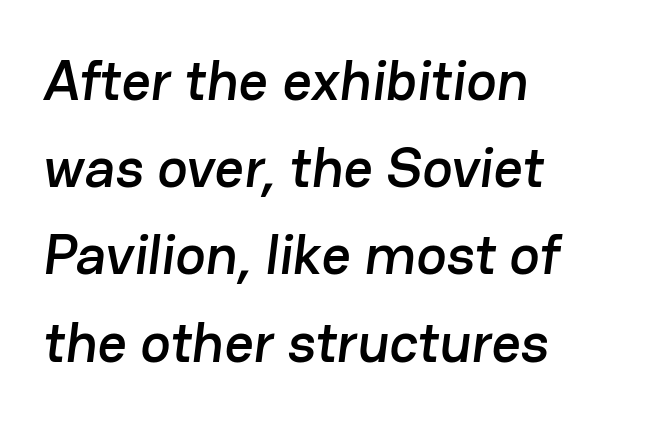
{"serif": "no", "width": "normal", "stroke_contrast": "low", "x_height": "medium", "monospaced": "no", "underline": "no", "align": "left", "line_spacing": "normal", "line_spacing_ratio": 1.53, "letter_spacing": "normal", "letter_spacing_em": 0.0, "glyph_px": 57}
